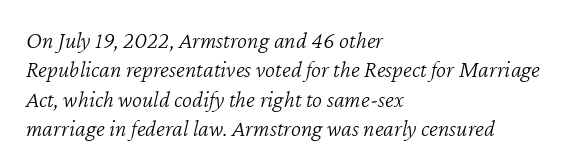
{"italic": "yes", "lean": "right", "slant_degrees": 12, "bold": "no", "underline": "no", "align": "left", "line_spacing_ratio": 1.22, "letter_spacing": "normal", "letter_spacing_em": 0.0, "glyph_px": 24}
